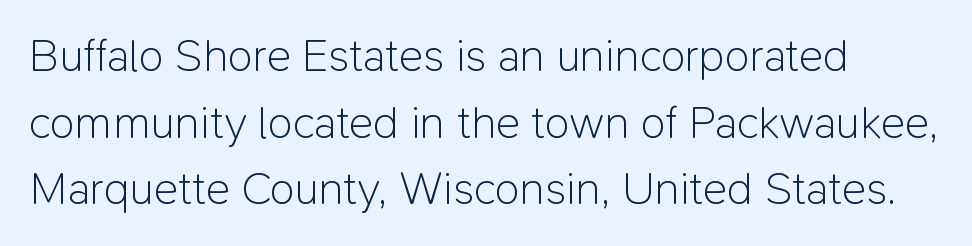
Q: Is the text bold? A: No.
Q: Is the text italic (slanted)? A: No, it is upright.
Q: Is the typeface a serif or a sans-serif typeface? A: Sans-serif.
Q: Is the text underlined? A: No.
Q: How is the paragraph aligned? A: Left-aligned.
Q: Is the spacing between letters normal or unusually wide? A: Normal.
Q: Is the spacing between lines tight, normal or loose? A: Normal.
Q: Width (condensed, normal, or wide)? A: Normal.
Q: Stroke contrast? A: Low.
Q: x-height? A: Medium.
Q: Monospaced? A: No.
